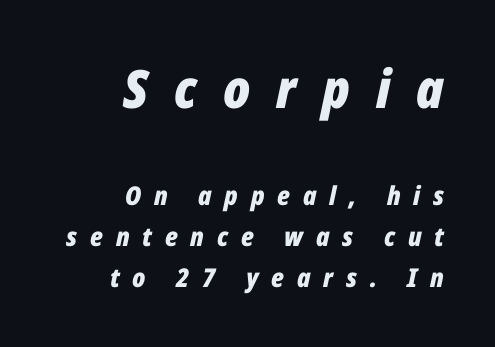
Q: Is the text bold? A: Yes.
Q: Is the text italic (slanted)? A: Yes, it leans right by about 12 degrees.
Q: Is the text underlined? A: No.
Q: How is the paragraph aligned? A: Right-aligned.
Q: Is the spacing between letters normal or unusually wide? A: Unusually wide.
Q: Is the spacing between lines tight, normal or loose? A: Normal.
Q: Which block of text is set in a larger size, the first (top) or the second (bottom)? A: The first (top) one.
Q: Width (condensed, normal, or wide)? A: Condensed.
Q: Stroke contrast? A: Low.
Q: x-height? A: Medium.
Q: Monospaced? A: No.
